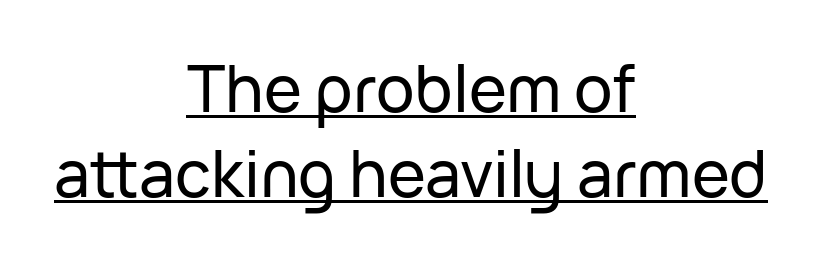
The image shows 64 px sans-serif type, upright; set centered, normal line spacing (1.33x), normal letter spacing, underlined; low stroke contrast and a medium x-height.
